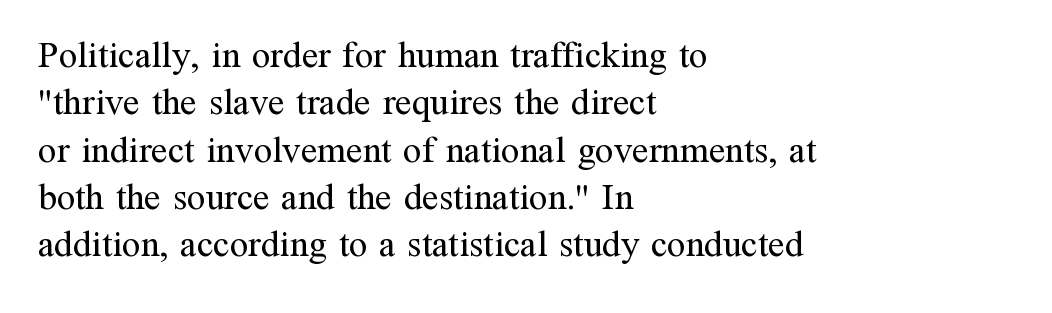
Q: Is the text bold? A: No.
Q: Is the text italic (slanted)? A: No, it is upright.
Q: Is the typeface a serif or a sans-serif typeface? A: Serif.
Q: Is the text underlined? A: No.
Q: How is the paragraph aligned? A: Left-aligned.
Q: Is the spacing between letters normal or unusually wide? A: Normal.
Q: Is the spacing between lines tight, normal or loose? A: Normal.
Q: Width (condensed, normal, or wide)? A: Normal.
Q: Stroke contrast? A: Medium.
Q: x-height? A: Medium.
Q: Monospaced? A: No.
